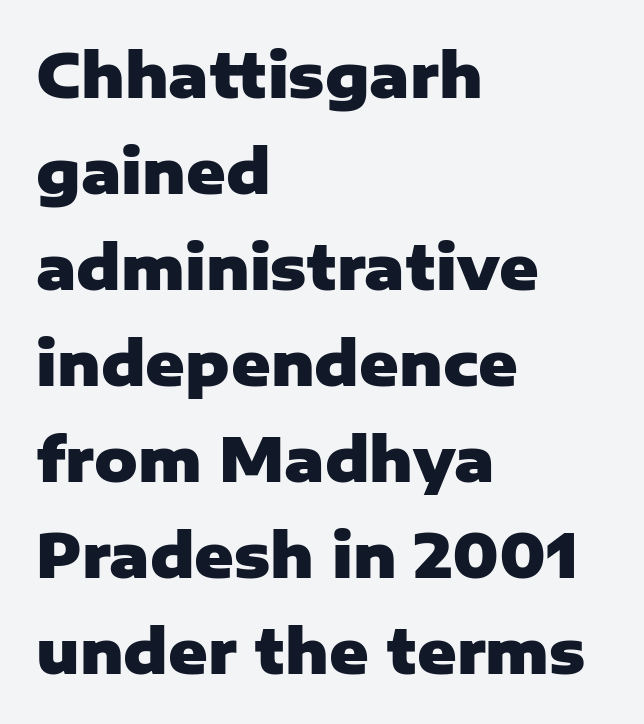
The image shows 60 px heavy sans-serif type, upright; set left-aligned, normal line spacing (1.6x), normal letter spacing, not underlined; low stroke contrast and a medium x-height.
